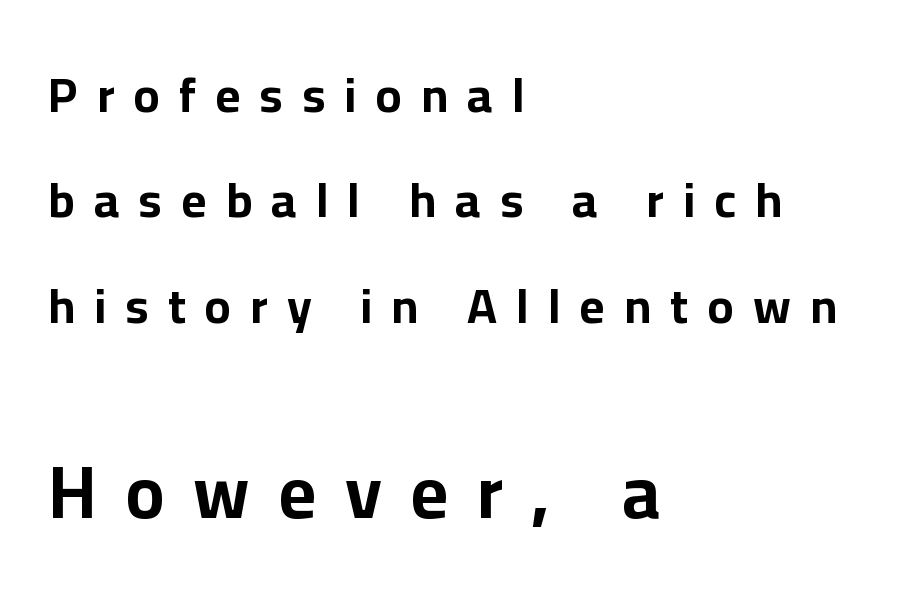
The face used here is proportionally spaced, like ordinary book or web type. Someone cranked the tracking dial way up on this one. Vertical spacing — loose. The letters in the lower block stand taller than those in the block above. Strokes here are thick enough to call this a true bold.
